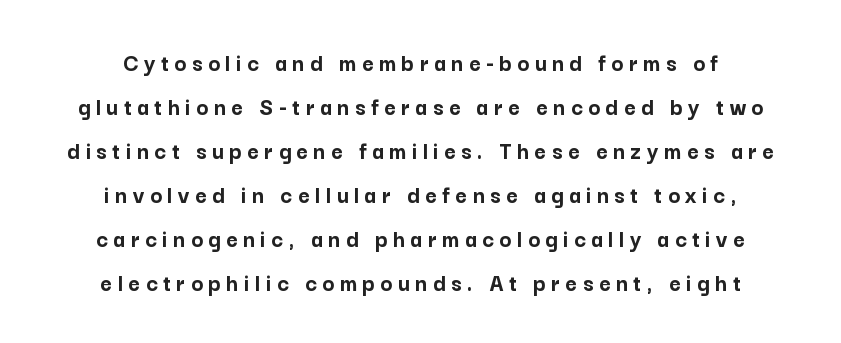
Q: Is the text bold? A: Yes.
Q: Is the text italic (slanted)? A: No, it is upright.
Q: Is the text underlined? A: No.
Q: How is the paragraph aligned? A: Centered.
Q: Is the spacing between letters normal or unusually wide? A: Unusually wide.
